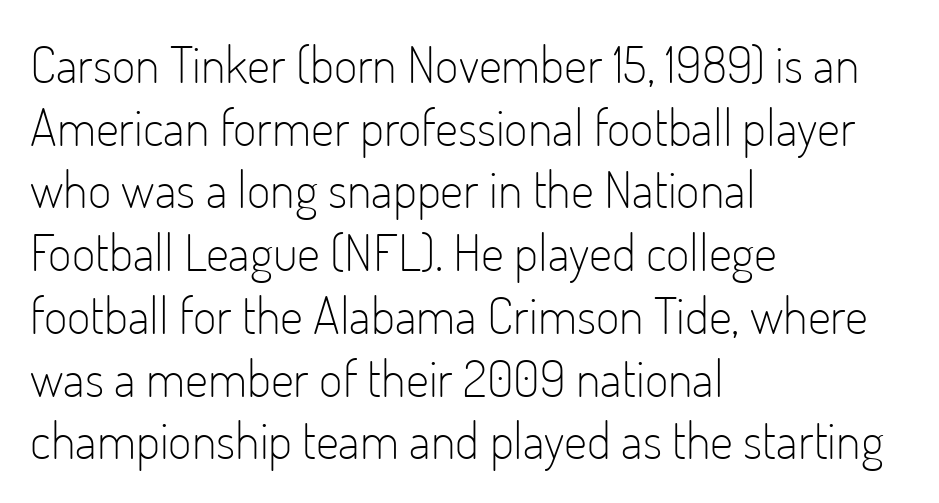
Nope, no serifs anywhere on these letters. Quick note: underline off. Caption: standard tracking, unaltered. Horizontal alignment here is leftward, the default for most running prose. A typesetter would call this proportional, since set widths differ per character.
